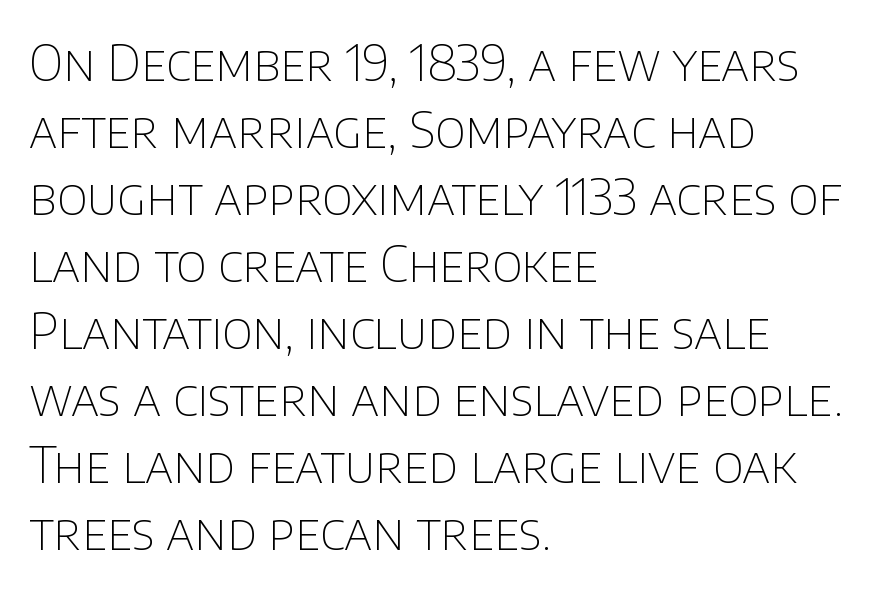
Q: Is the text bold? A: No.
Q: Is the text italic (slanted)? A: No, it is upright.
Q: Is the typeface a serif or a sans-serif typeface? A: Sans-serif.
Q: Is the text underlined? A: No.
Q: How is the paragraph aligned? A: Left-aligned.
Q: Is the spacing between letters normal or unusually wide? A: Normal.
Q: Is the spacing between lines tight, normal or loose? A: Normal.
Q: Width (condensed, normal, or wide)? A: Normal.
Q: Stroke contrast? A: Low.
Q: x-height? A: Large.
Q: Monospaced? A: No.
